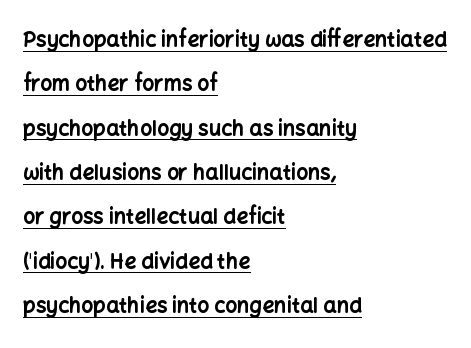
How heavy is the stroke? Heavy — this is a bold. Every stem runs plumb, perpendicular to the baseline. Line starts are locked; line ends wander. Reading down the column, the eye jumps a long way to each next line. Students, observe the line beneath the letters — that is underlining. A typesetter would call this zero additional tracking.
